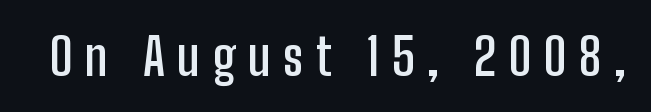
{"serif": "no", "italic": "no", "bold": "semi", "weight": "semibold", "width": "condensed", "stroke_contrast": "low", "x_height": "medium", "monospaced": "no", "underline": "no", "letter_spacing": "wide", "letter_spacing_em": 0.24, "glyph_px": 51}
